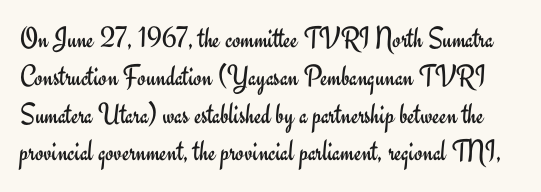
The face looks like a standard text weight, possibly lighter. In terms of letterspacing, this is plain default setting. Descenders hang freely into open space. Do the characters align in a grid? No, the font is proportional.
